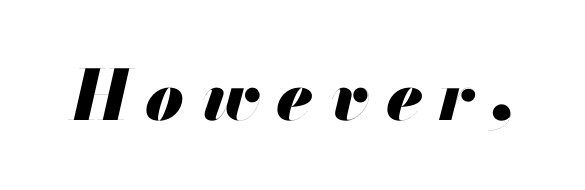
The image shows 69 px heavy type, italic (leaning right); set unusually wide letter spacing (+0.24 em), not underlined; medium stroke contrast and a small x-height.
